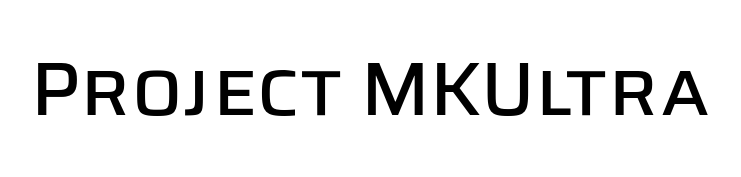
The image shows 76 px sans-serif type, upright; set normal letter spacing, not underlined; low stroke contrast and a large x-height.
